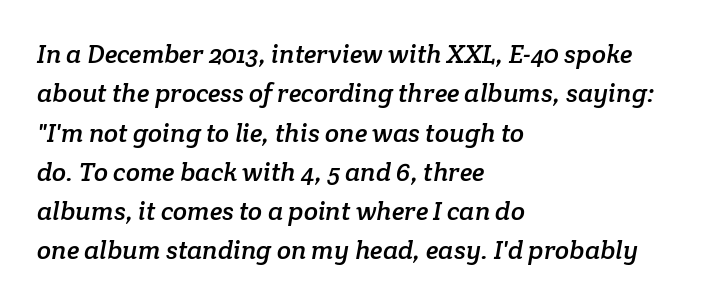
{"underline": "no", "align": "left", "line_spacing": "normal", "line_spacing_ratio": 1.51, "letter_spacing": "normal", "letter_spacing_em": 0.0, "glyph_px": 26}
